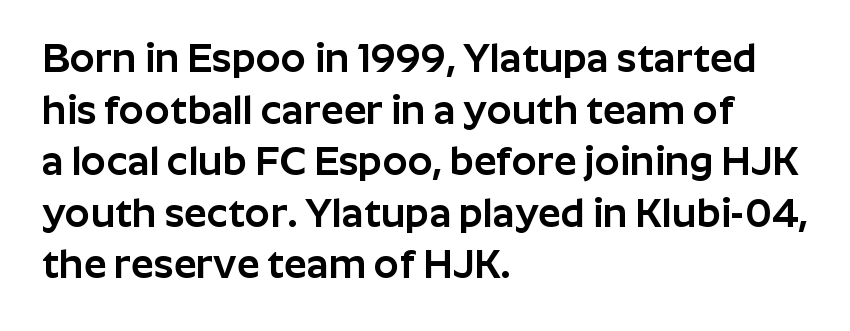
{"serif": "no", "italic": "no", "width": "normal", "stroke_contrast": "low", "x_height": "medium", "monospaced": "no", "underline": "no", "align": "left", "line_spacing": "normal", "line_spacing_ratio": 1.29, "letter_spacing": "normal", "letter_spacing_em": 0.0, "glyph_px": 40}
